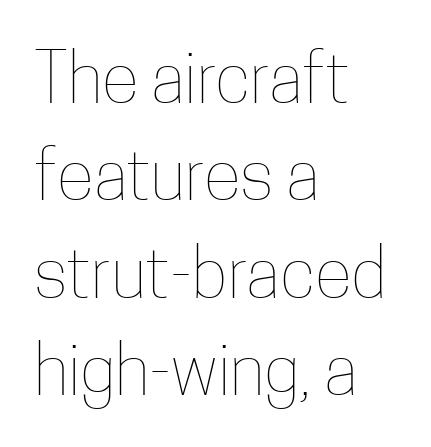
Varying glyph widths throughout — classic text-font behaviour. Words float on clear page, feet unadorned. Students, note that the glyphs here touch the page at normal intervals. Weight: in the light-to-regular range. Do the letters lean? They stand straight. Vertical spacing — default.
